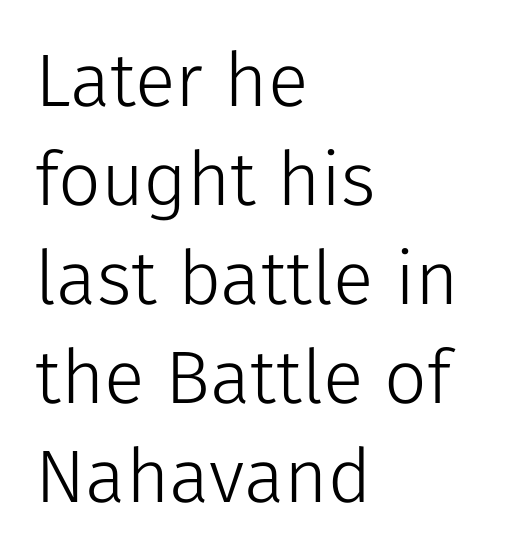
{"serif": "no", "italic": "no", "bold": "no", "weight": "light", "width": "normal", "stroke_contrast": "low", "x_height": "medium", "monospaced": "no", "underline": "no", "align": "left", "line_spacing": "normal", "line_spacing_ratio": 1.32, "letter_spacing": "normal", "letter_spacing_em": 0.0, "glyph_px": 75}
